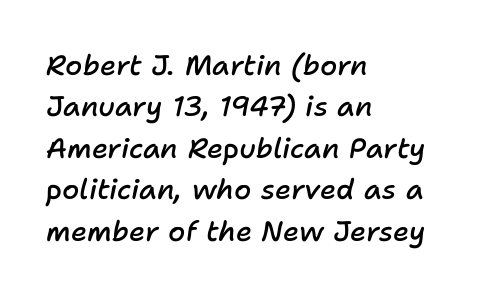
The passage shown is typed in a proportional face where columns would drift. No extra tracking has been applied to these lines. Compared with an ordinary text face, these strokes are moderately heavier — a semibold. Clear beneath every line of the passage. Students, observe: this is what conventionally led text looks like.
